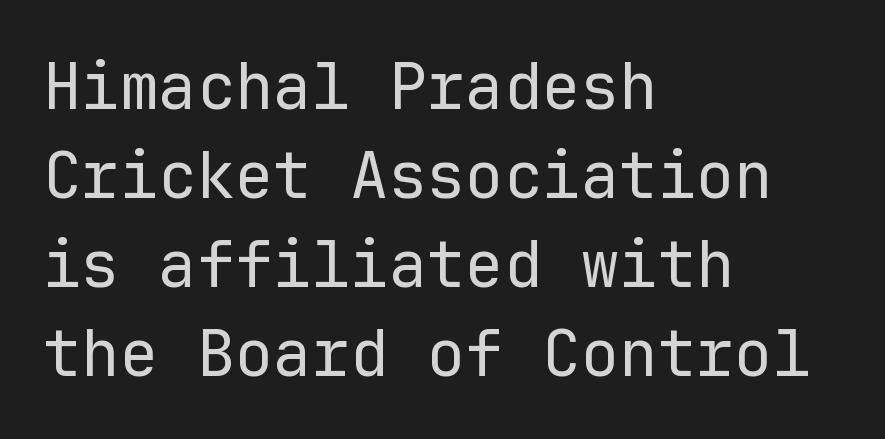
{"serif": "no", "italic": "no", "bold": "no", "weight": "regular", "width": "normal", "stroke_contrast": "low", "x_height": "medium", "monospaced": "yes", "underline": "no", "align": "left", "line_spacing": "normal", "line_spacing_ratio": 1.39, "letter_spacing": "normal", "letter_spacing_em": 0.0, "glyph_px": 64}
